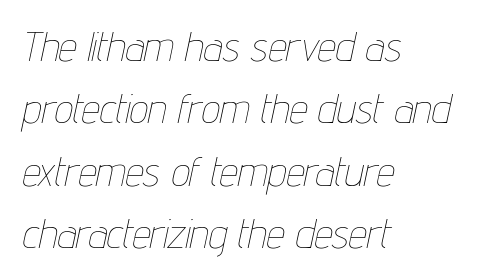
Q: Is the text bold? A: No.
Q: Is the text italic (slanted)? A: Yes, it leans right by about 12 degrees.
Q: Is the text underlined? A: No.
Q: How is the paragraph aligned? A: Left-aligned.
Q: Is the spacing between letters normal or unusually wide? A: Normal.
Q: Is the spacing between lines tight, normal or loose? A: Normal.
Q: Width (condensed, normal, or wide)? A: Condensed.
Q: Stroke contrast? A: Low.
Q: x-height? A: Medium.
Q: Monospaced? A: No.
